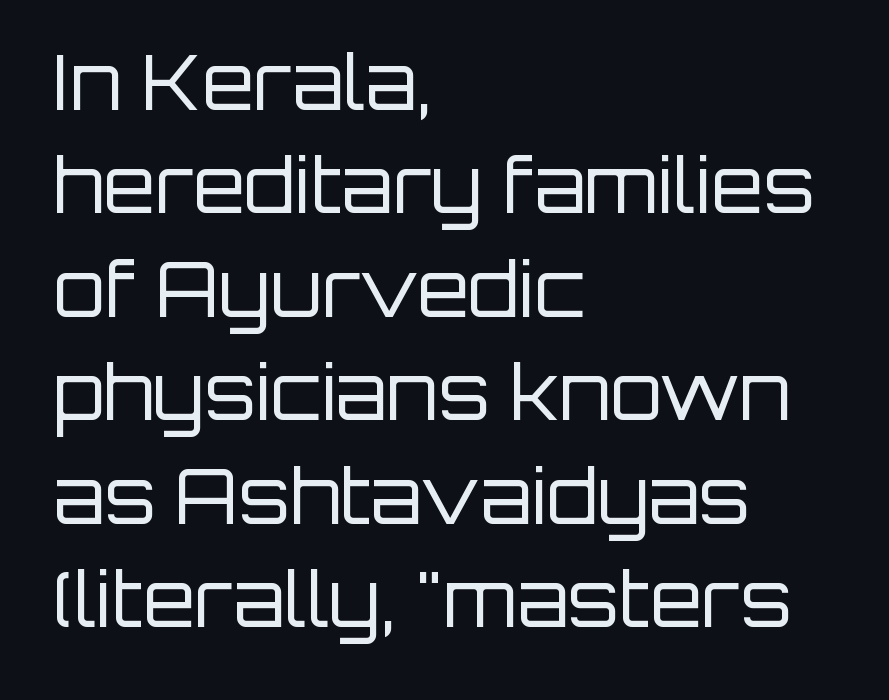
{"serif": "no", "italic": "no", "bold": "no", "weight": "regular", "width": "normal", "stroke_contrast": "low", "x_height": "large", "monospaced": "no", "underline": "no", "align": "left", "line_spacing": "normal", "line_spacing_ratio": 1.38, "letter_spacing": "normal", "letter_spacing_em": 0.0, "glyph_px": 75}
